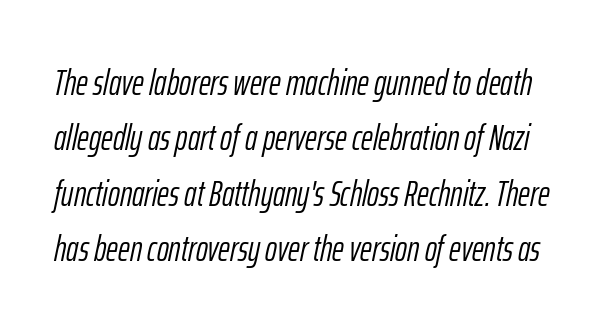
Q: Is the text bold? A: No.
Q: Is the text italic (slanted)? A: Yes, it leans right by about 12 degrees.
Q: Is the text underlined? A: No.
Q: Is the spacing between letters normal or unusually wide? A: Normal.
Q: Is the spacing between lines tight, normal or loose? A: Normal.
Q: Width (condensed, normal, or wide)? A: Condensed.
Q: Stroke contrast? A: Low.
Q: x-height? A: Medium.
Q: Monospaced? A: No.
